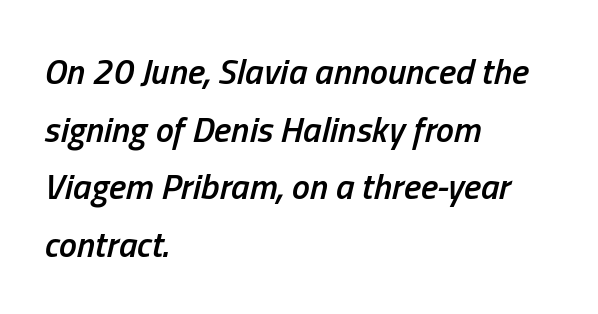
Q: Is the text bold? A: Semi-bold.
Q: Is the text italic (slanted)? A: Yes, it leans right by about 13 degrees.
Q: Is the text underlined? A: No.
Q: How is the paragraph aligned? A: Left-aligned.
Q: Is the spacing between letters normal or unusually wide? A: Normal.
Q: Is the spacing between lines tight, normal or loose? A: Normal.
Q: Width (condensed, normal, or wide)? A: Condensed.
Q: Stroke contrast? A: Low.
Q: x-height? A: Medium.
Q: Monospaced? A: No.
